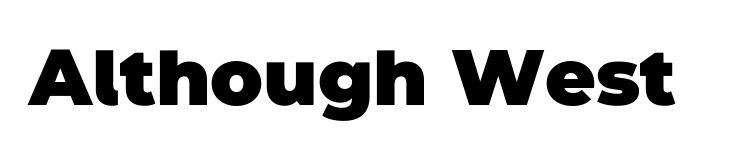
Q: Is the text bold? A: Yes.
Q: Is the typeface a serif or a sans-serif typeface? A: Sans-serif.
Q: Is the text underlined? A: No.
Q: Is the spacing between letters normal or unusually wide? A: Normal.
Q: Width (condensed, normal, or wide)? A: Normal.
Q: Stroke contrast? A: Low.
Q: x-height? A: Large.
Q: Monospaced? A: No.
